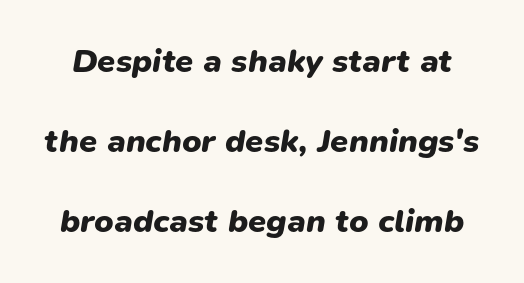
{"italic": "yes", "lean": "right", "slant_degrees": 9, "bold": "yes", "weight": "heavy", "width": "normal", "stroke_contrast": "low", "x_height": "medium", "monospaced": "no", "underline": "no", "line_spacing": "loose", "line_spacing_ratio": 2.43, "letter_spacing": "normal", "letter_spacing_em": 0.0, "glyph_px": 33}
